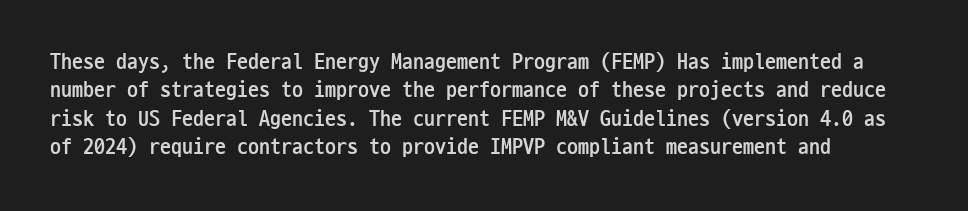
The image shows 22 px bold type, upright; set left-aligned, normal line spacing (1.29x), normal letter spacing, not underlined.
